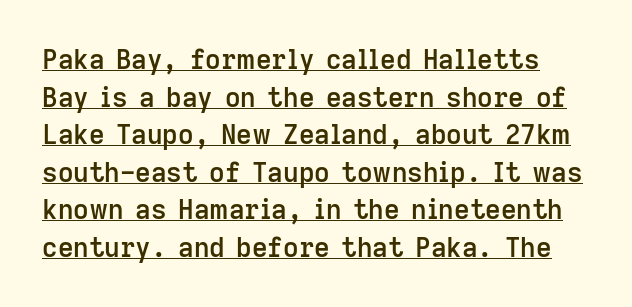
A continuous stroke trails under the words, as in a hyperlink. Italic? Not at all — the glyphs are vertical. Quick note: interline space is typical. These words are printed semibold, heavier than regular yet not bold. Words appear dense and cohesive because spacing is normal.
